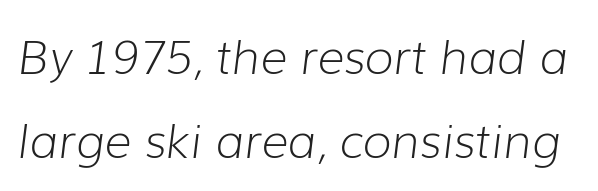
{"italic": "yes", "lean": "right", "slant_degrees": 7, "bold": "no", "weight": "light", "width": "normal", "stroke_contrast": "low", "x_height": "medium", "monospaced": "no", "underline": "no", "line_spacing_ratio": 1.79, "letter_spacing": "normal", "letter_spacing_em": 0.0, "glyph_px": 47}
